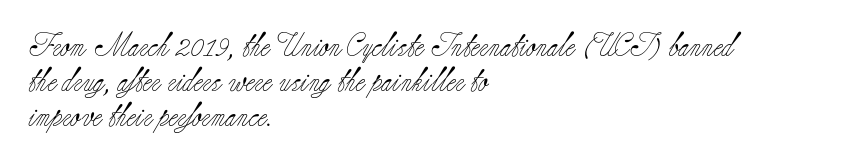
{"bold": "no", "underline": "no", "align": "left", "line_spacing": "normal", "line_spacing_ratio": 1.46, "letter_spacing": "normal", "letter_spacing_em": 0.0, "glyph_px": 24}
